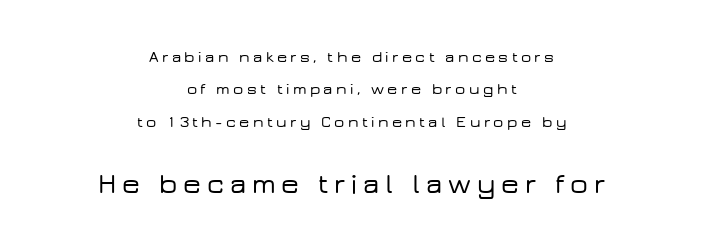
The image shows 28 px wide sans-serif type, upright; set centered, loose line spacing (2.03x), unusually wide letter spacing (+0.21 em), not underlined; the second (bottom) block is 1.75x larger; low stroke contrast and a medium x-height.
